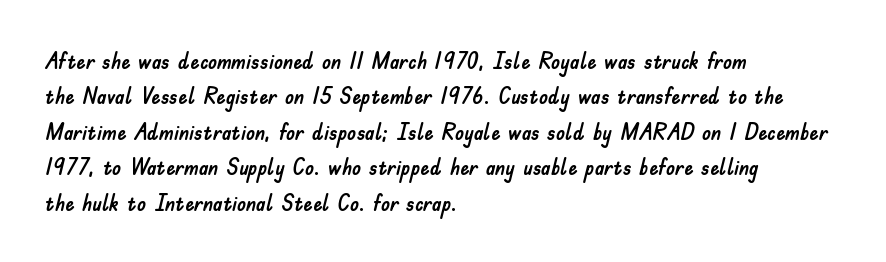
Words appear dense and cohesive because spacing is normal. The baseline area is clear. These lines sit exactly where default settings would place them. The compositor pushed each line to the left boundary.
